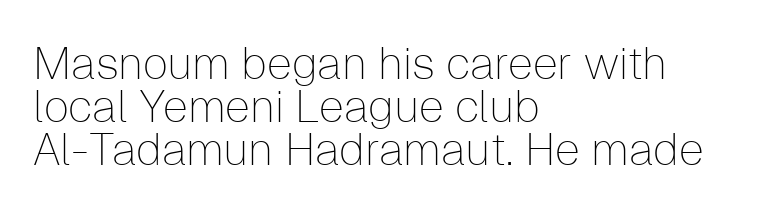
{"serif": "no", "italic": "no", "bold": "no", "weight": "thin", "width": "normal", "stroke_contrast": "low", "x_height": "medium", "monospaced": "no", "underline": "no", "align": "left", "line_spacing": "tight", "line_spacing_ratio": 0.96, "letter_spacing": "normal", "letter_spacing_em": 0.0, "glyph_px": 45}
